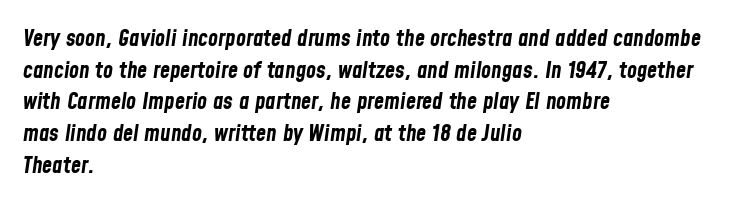
The image shows 23 px bold type, italic (leaning right); set left-aligned, normal line spacing (1.38x), normal letter spacing, not underlined.
